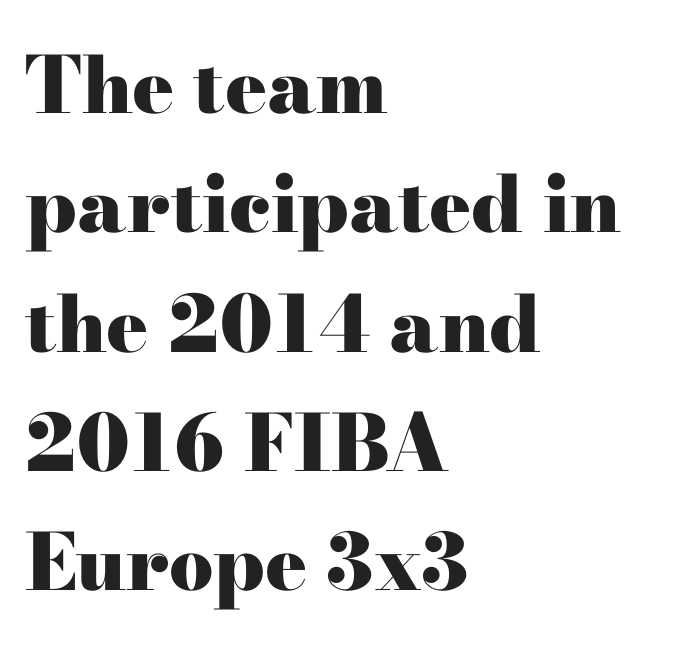
The image shows 78 px heavy, wide serif type, upright; set left-aligned, normal line spacing (1.53x), normal letter spacing, not underlined; high stroke contrast and a small x-height.
